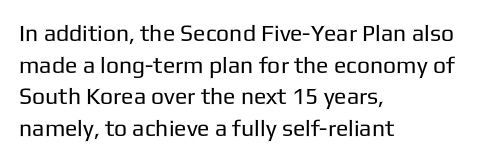
A roman cut, with each character standing at attention. Line spacing here is normal. The text block is weighted toward the left margin, trailing off unevenly rightward. Lines of text with bare space underneath. Nothing unusual about the tracking: characters are spaced as the font intends. A quiet, ordinary-to-light weight characterises the typeface.
